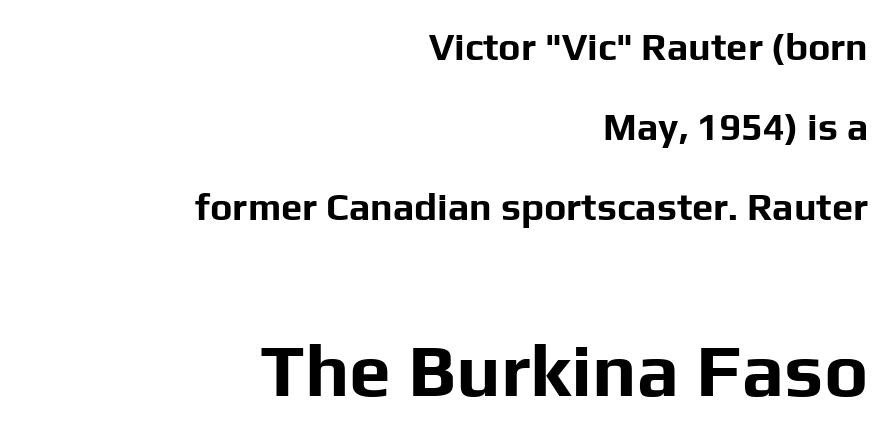
The letterforms sit shoulder to shoulder at normal distance. The ragged edge is on the left, which tells us the setting is flush right. Two sizes are in play, and the larger belongs to the second block. Is there any slant? The stems are plumb. The passage shown is emphatically bold. Letters rest on an invisible, unmarked baseline.
